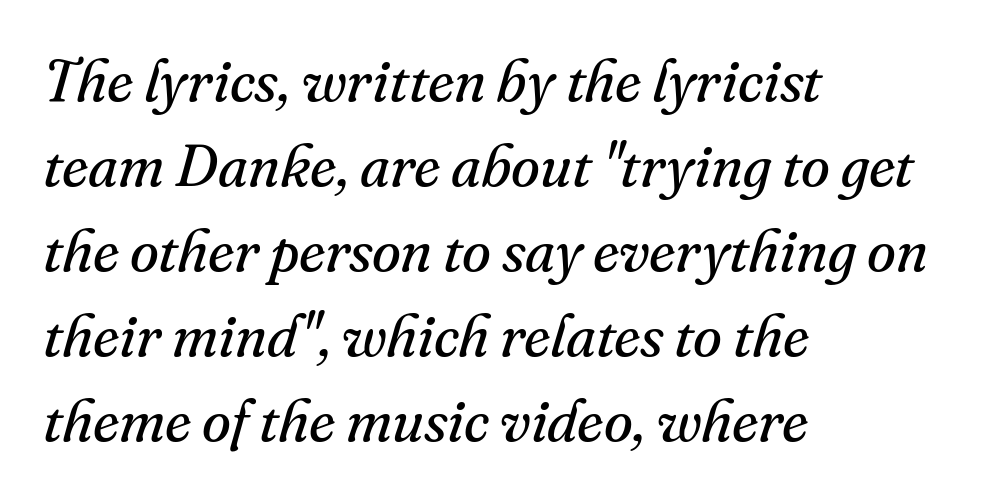
The image shows 59 px regular-weight serif type, italic (leaning right); set left-aligned, normal line spacing (1.44x), normal letter spacing, not underlined; medium stroke contrast and a small x-height.
